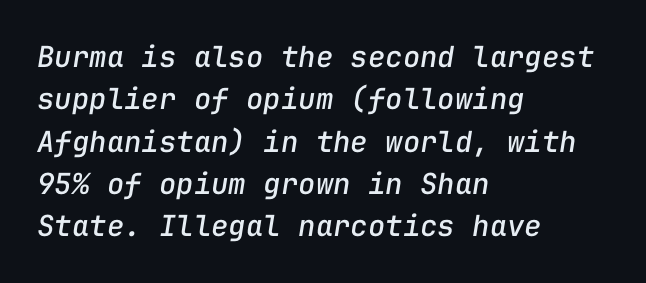
Q: Is the text italic (slanted)? A: Yes, it leans right by about 9 degrees.
Q: Is the text underlined? A: No.
Q: How is the paragraph aligned? A: Left-aligned.
Q: Is the spacing between letters normal or unusually wide? A: Normal.
Q: Is the spacing between lines tight, normal or loose? A: Normal.
Q: Width (condensed, normal, or wide)? A: Normal.
Q: Stroke contrast? A: Low.
Q: x-height? A: Medium.
Q: Monospaced? A: Yes.
